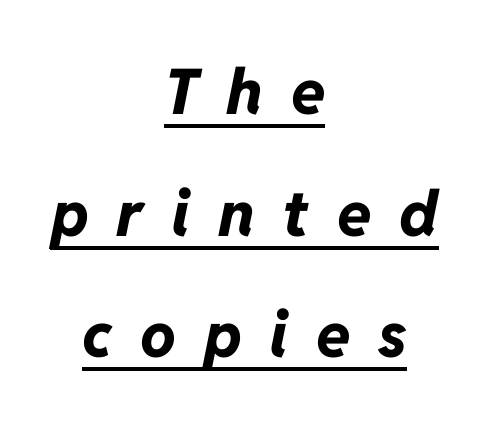
{"italic": "yes", "lean": "right", "slant_degrees": 11, "bold": "yes", "weight": "bold", "width": "normal", "stroke_contrast": "low", "x_height": "medium", "monospaced": "no", "underline": "yes", "align": "center", "line_spacing": "loose", "line_spacing_ratio": 1.93, "letter_spacing": "wide", "letter_spacing_em": 0.44, "glyph_px": 63}
